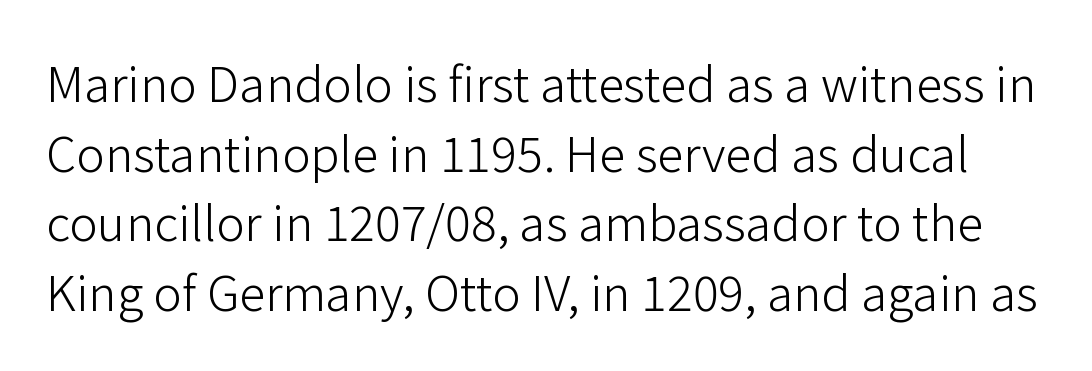
The image shows 48 px light sans-serif type, upright; set normal line spacing (1.45x), normal letter spacing, not underlined; low stroke contrast and a medium x-height.
